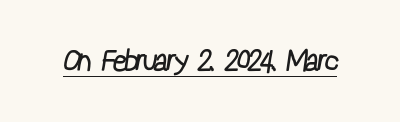
{"serif": "no", "bold": "no", "weight": "regular", "width": "condensed", "stroke_contrast": "low", "x_height": "medium", "monospaced": "no", "underline": "yes", "letter_spacing": "normal", "letter_spacing_em": 0.0, "glyph_px": 30}
